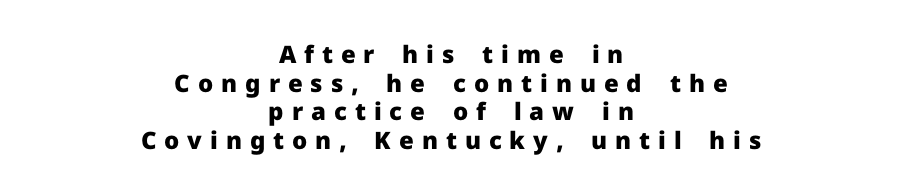
{"italic": "no", "bold": "yes", "underline": "no", "align": "center", "line_spacing_ratio": 1.19, "letter_spacing": "wide", "letter_spacing_em": 0.33, "glyph_px": 24}
